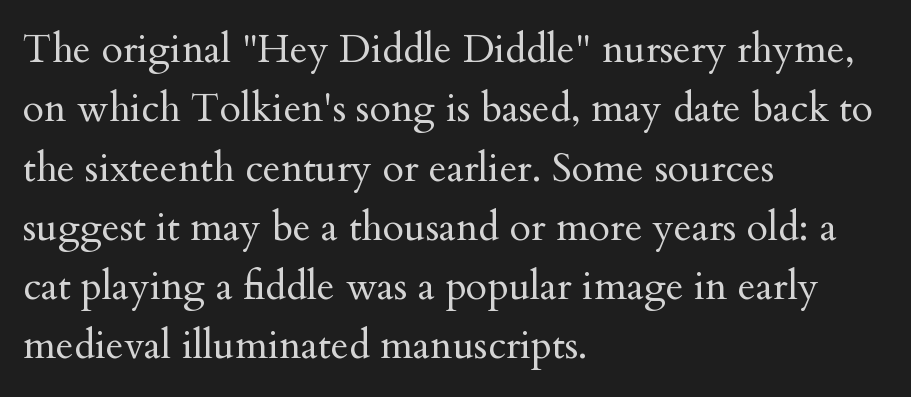
Does extra space separate the letters? No, they use regular spacing. Horizontal alignment here is leftward, the default for most running prose. The font's upright variant was chosen for this text. The letters carry serifs — small finishing strokes at the ends of their stems. Notice how descenders clear the ascenders below comfortably — that's standard leading. The gap between lines stays unmarked.
